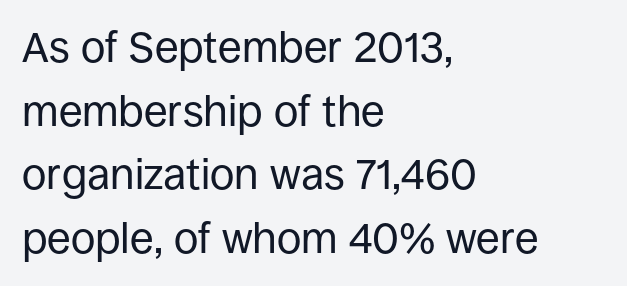
Q: Is the text bold? A: No.
Q: Is the text italic (slanted)? A: No, it is upright.
Q: Is the typeface a serif or a sans-serif typeface? A: Sans-serif.
Q: Is the text underlined? A: No.
Q: How is the paragraph aligned? A: Left-aligned.
Q: Is the spacing between letters normal or unusually wide? A: Normal.
Q: Is the spacing between lines tight, normal or loose? A: Normal.
Q: Width (condensed, normal, or wide)? A: Normal.
Q: Stroke contrast? A: Low.
Q: x-height? A: Large.
Q: Monospaced? A: No.
